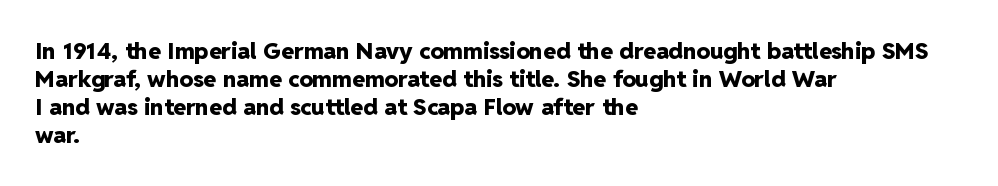
{"italic": "no", "bold": "yes", "underline": "no", "align": "left", "line_spacing_ratio": 1.22, "letter_spacing": "normal", "letter_spacing_em": 0.0, "glyph_px": 23}
